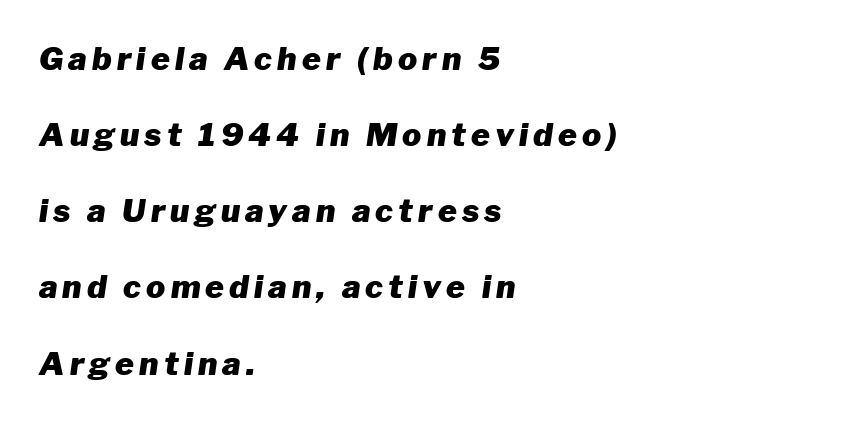
Q: Is the text bold? A: Yes.
Q: Is the text italic (slanted)? A: Yes, it leans right by about 8 degrees.
Q: Is the text underlined? A: No.
Q: How is the paragraph aligned? A: Left-aligned.
Q: Is the spacing between lines tight, normal or loose? A: Loose.
Q: Width (condensed, normal, or wide)? A: Normal.
Q: Stroke contrast? A: Low.
Q: x-height? A: Medium.
Q: Monospaced? A: No.
